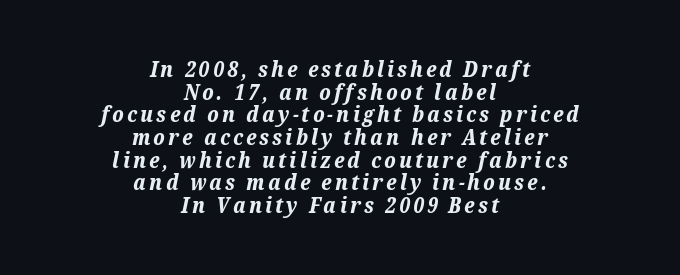
{"italic": "yes", "lean": "right", "slant_degrees": 12, "bold": "yes", "underline": "no", "align": "center", "line_spacing": "tight", "line_spacing_ratio": 1.08, "glyph_px": 21}
